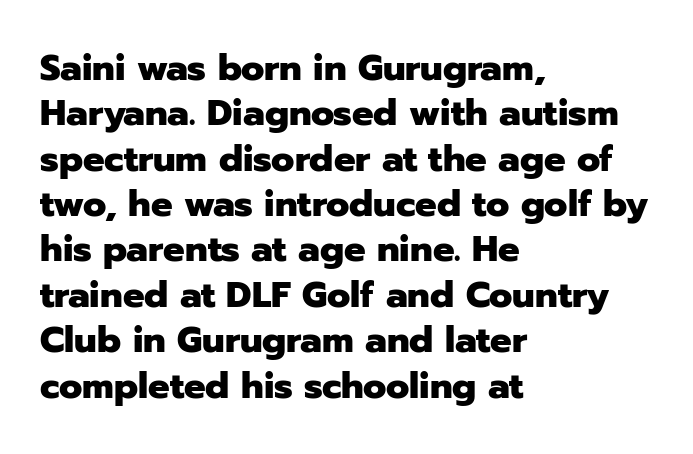
{"serif": "no", "italic": "no", "bold": "yes", "weight": "heavy", "width": "normal", "stroke_contrast": "low", "x_height": "medium", "monospaced": "no", "underline": "no", "align": "left", "line_spacing": "normal", "line_spacing_ratio": 1.26, "letter_spacing": "normal", "letter_spacing_em": 0.0, "glyph_px": 36}
